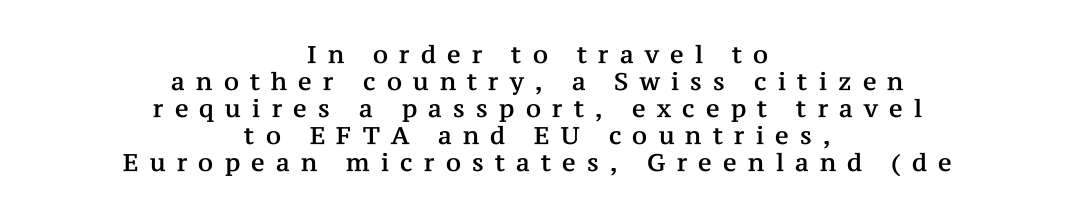
Q: Is the text italic (slanted)? A: No, it is upright.
Q: Is the text underlined? A: No.
Q: How is the paragraph aligned? A: Centered.
Q: Is the spacing between letters normal or unusually wide? A: Unusually wide.
Q: Is the spacing between lines tight, normal or loose? A: Tight.
